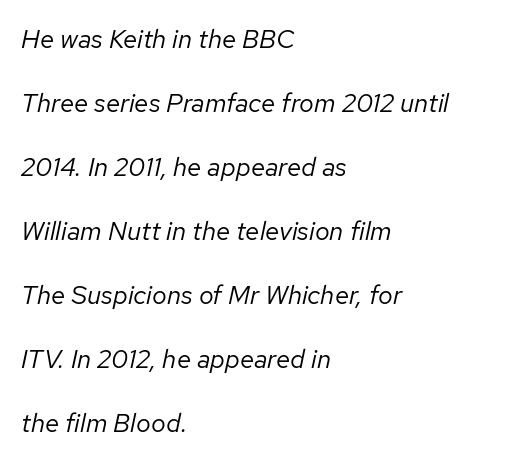
{"italic": "yes", "lean": "right", "slant_degrees": 12, "bold": "no", "underline": "no", "align": "left", "line_spacing": "loose", "line_spacing_ratio": 2.46, "letter_spacing": "normal", "letter_spacing_em": 0.0, "glyph_px": 26}
